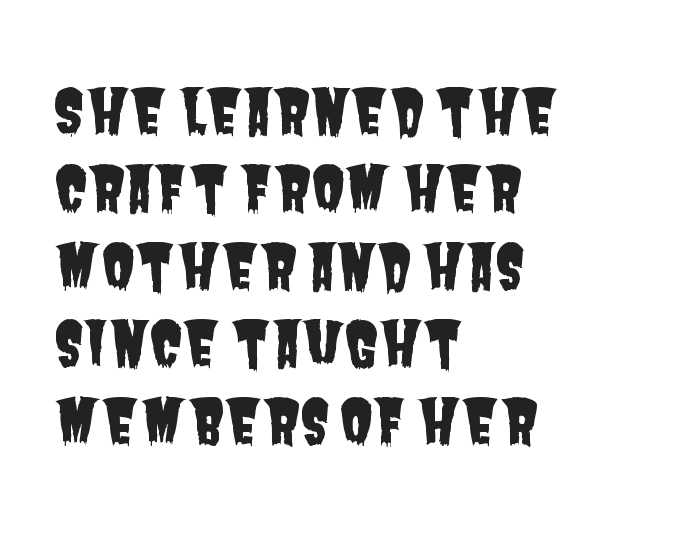
The image shows 61 px condensed sans-serif type; set left-aligned, normal line spacing (1.27x), normal letter spacing, not underlined; low stroke contrast and a large x-height.
